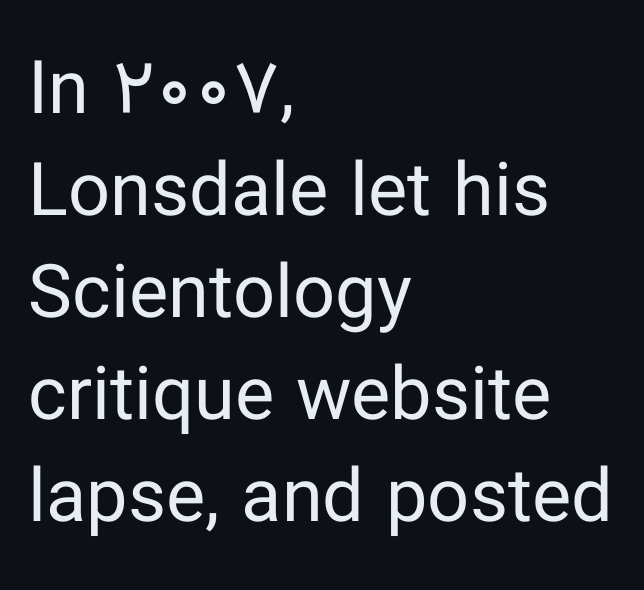
The image shows 74 px regular-weight sans-serif type, upright; set left-aligned, normal line spacing (1.38x), normal letter spacing, not underlined; low stroke contrast and a medium x-height.
